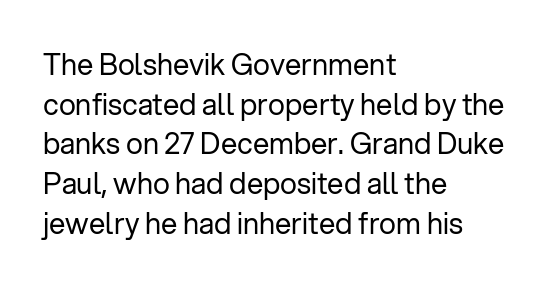
Look at the bottom of the vertical strokes: they stop flat, with no serifs. The letterforms sit shoulder to shoulder at normal distance. A classic flush-left, rag-right setting is used for this passage. Any mark beneath the type? The region is blank. Evenly set lines give the paragraph a standard silhouette.
